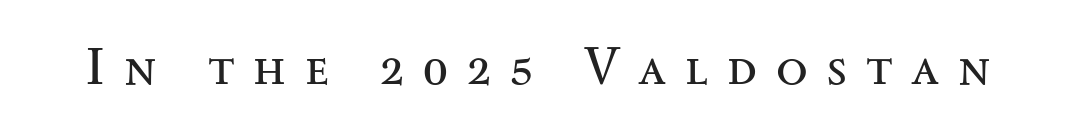
Q: Is the text bold? A: No.
Q: Is the text italic (slanted)? A: No, it is upright.
Q: Is the typeface a serif or a sans-serif typeface? A: Serif.
Q: Is the text underlined? A: No.
Q: Is the spacing between letters normal or unusually wide? A: Unusually wide.
Q: Width (condensed, normal, or wide)? A: Wide.
Q: Stroke contrast? A: Medium.
Q: x-height? A: Small.
Q: Monospaced? A: No.
